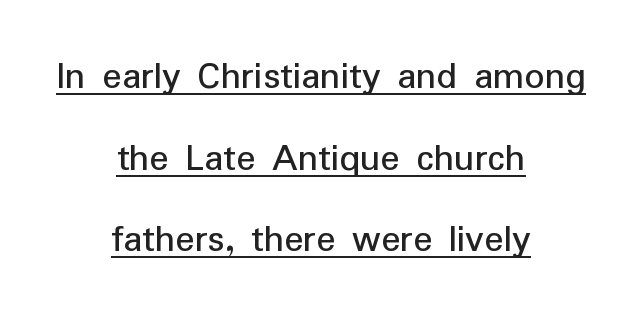
Q: Is the text bold? A: No.
Q: Is the text italic (slanted)? A: No, it is upright.
Q: Is the typeface a serif or a sans-serif typeface? A: Sans-serif.
Q: Is the text underlined? A: Yes.
Q: How is the paragraph aligned? A: Centered.
Q: Is the spacing between letters normal or unusually wide? A: Normal.
Q: Is the spacing between lines tight, normal or loose? A: Loose.
Q: Width (condensed, normal, or wide)? A: Normal.
Q: Stroke contrast? A: Low.
Q: x-height? A: Medium.
Q: Monospaced? A: No.
